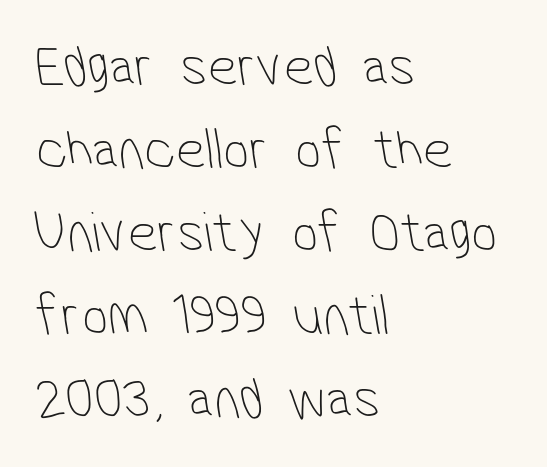
Leading: standard. Caption: face not bold, strokes unweighted. The horizontal fit of the characters is conventional and even. These lines are rendered in a variable-pitch font. Casual observation: everything's shoved over to the left. A sans-serif font was chosen for this passage.
